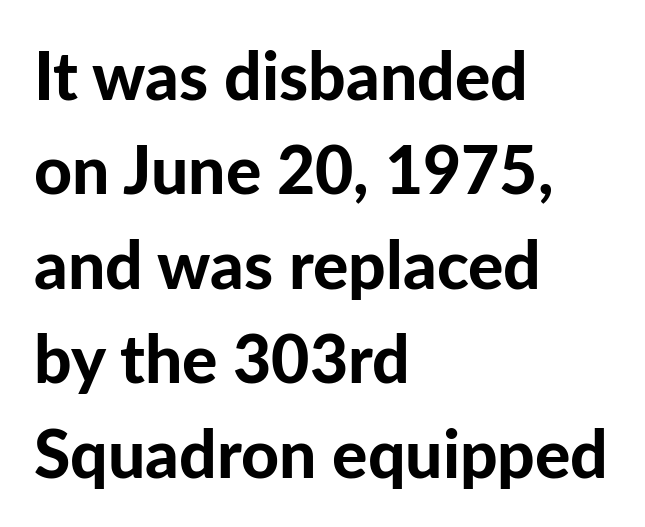
Q: Is the text bold? A: Yes.
Q: Is the text italic (slanted)? A: No, it is upright.
Q: Is the typeface a serif or a sans-serif typeface? A: Sans-serif.
Q: Is the text underlined? A: No.
Q: How is the paragraph aligned? A: Left-aligned.
Q: Is the spacing between letters normal or unusually wide? A: Normal.
Q: Is the spacing between lines tight, normal or loose? A: Normal.
Q: Width (condensed, normal, or wide)? A: Normal.
Q: Stroke contrast? A: Low.
Q: x-height? A: Medium.
Q: Monospaced? A: No.
